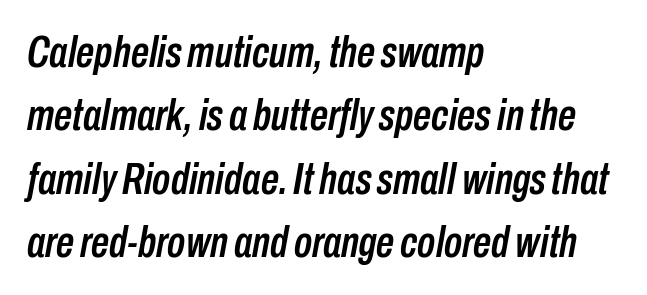
The image shows 45 px condensed type, italic (leaning right); set left-aligned, normal line spacing (1.41x), normal letter spacing, not underlined; low stroke contrast and a medium x-height.
